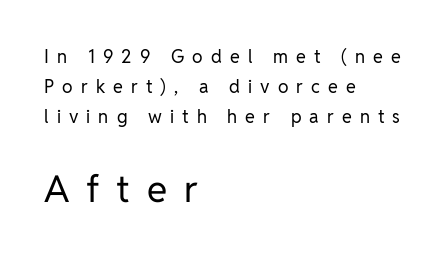
The image shows 37 px regular-weight sans-serif type, upright; set left-aligned, normal line spacing (1.67x), unusually wide letter spacing (+0.45 em), not underlined; the second (bottom) block is 2.06x larger; low stroke contrast and a medium x-height.
